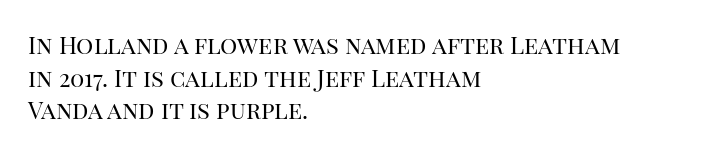
Plain, unruled lines of type. Ordinary non-slanted type is in use. Does extra space separate the letters? No, they use regular spacing. This is not heavy type; no bold has been used. These lines sit exactly where default settings would place them. Reading down the block, your eye returns to a fixed left position each line.
